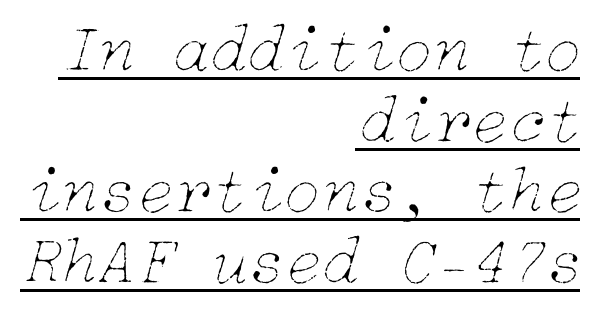
The image shows 68 px thin type, italic (leaning right); set right-aligned, tight line spacing (1.04x), normal letter spacing, underlined; low stroke contrast and a medium x-height.
